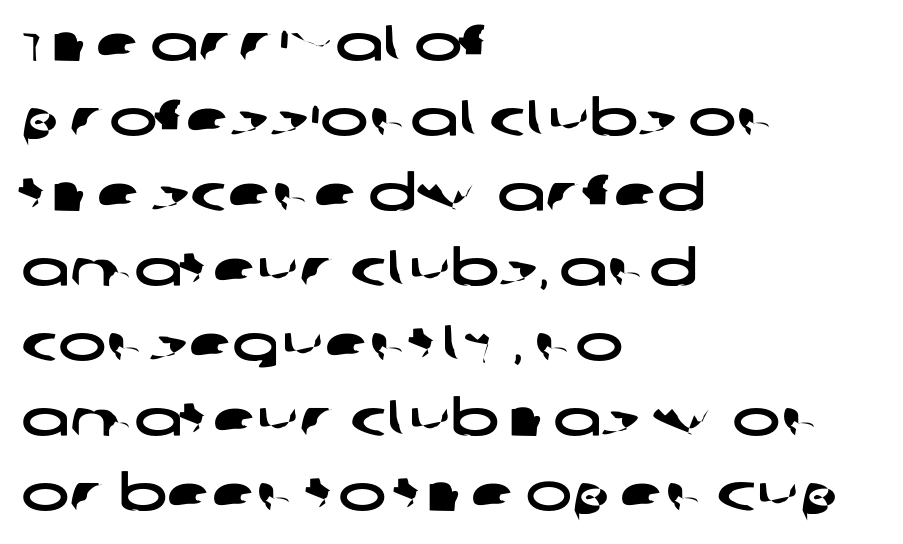
Q: Is the typeface a serif or a sans-serif typeface? A: Sans-serif.
Q: Is the text underlined? A: No.
Q: How is the paragraph aligned? A: Left-aligned.
Q: Is the spacing between letters normal or unusually wide? A: Normal.
Q: Is the spacing between lines tight, normal or loose? A: Normal.
Q: Width (condensed, normal, or wide)? A: Wide.
Q: Stroke contrast? A: Low.
Q: x-height? A: Large.
Q: Monospaced? A: No.
